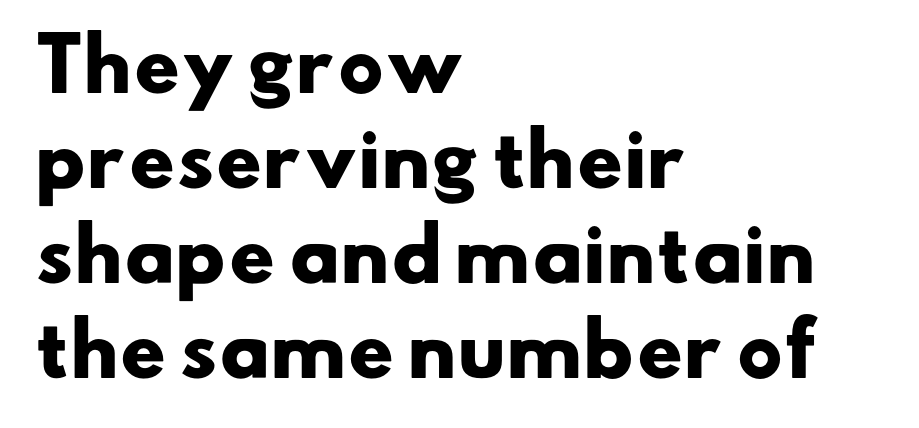
The image shows 71 px heavy, wide sans-serif type; set left-aligned, normal line spacing (1.34x), normal letter spacing, not underlined; low stroke contrast and a small x-height.
